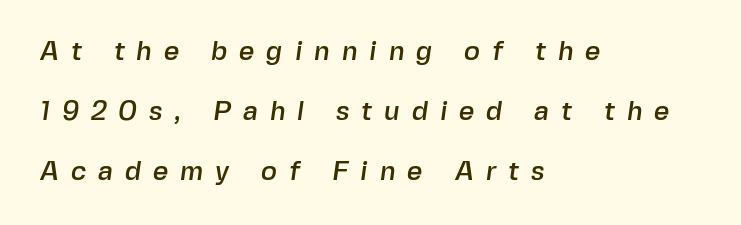
Q: Is the text underlined? A: No.
Q: How is the paragraph aligned? A: Left-aligned.
Q: Is the spacing between letters normal or unusually wide? A: Unusually wide.
Q: Is the spacing between lines tight, normal or loose? A: Loose.
